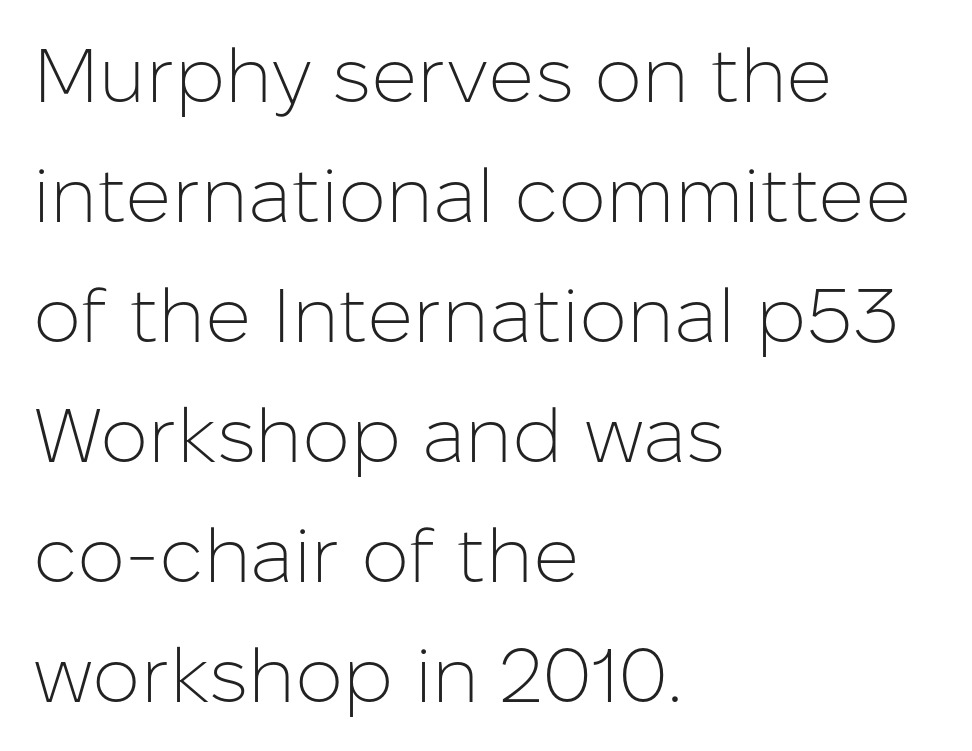
Weight class: somewhere from thin through regular. Observe the ordinary spacing: letters are neighbours, not strangers. I'd call this a sans setting — the letters go barefoot. The passage shown is typed in a proportional face where columns would drift. This block has exactly the height ordinary leading produces.
